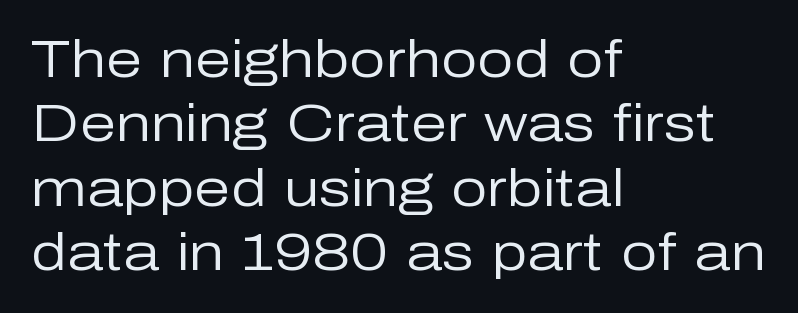
{"serif": "no", "italic": "no", "bold": "no", "weight": "regular", "width": "normal", "stroke_contrast": "low", "x_height": "medium", "monospaced": "no", "underline": "no", "align": "left", "line_spacing_ratio": 1.24, "letter_spacing": "normal", "letter_spacing_em": 0.0, "glyph_px": 52}
